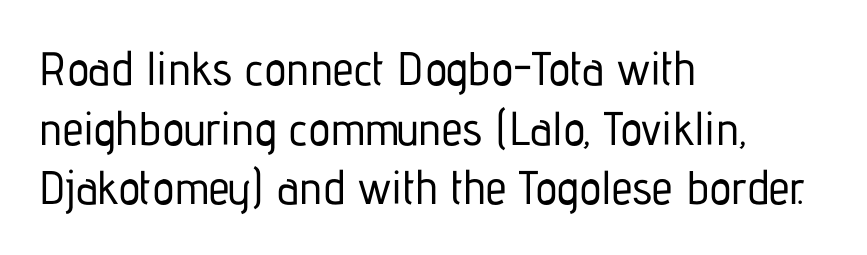
The image shows 47 px condensed sans-serif type, upright; set left-aligned, normal line spacing (1.27x), normal letter spacing, not underlined; low stroke contrast and a medium x-height.
